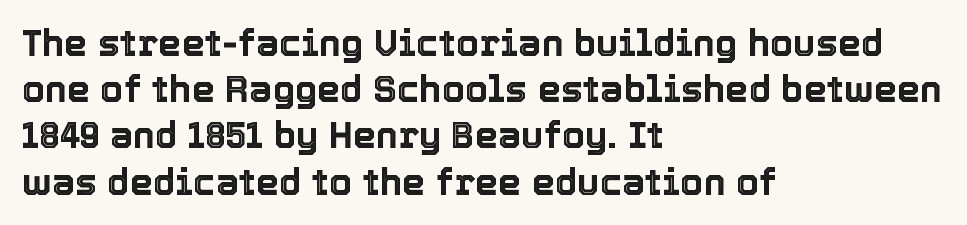
{"italic": "no", "width": "normal", "x_height": "medium", "monospaced": "no", "underline": "no", "align": "left", "line_spacing": "normal", "line_spacing_ratio": 1.25, "letter_spacing": "normal", "letter_spacing_em": 0.0, "glyph_px": 37}
